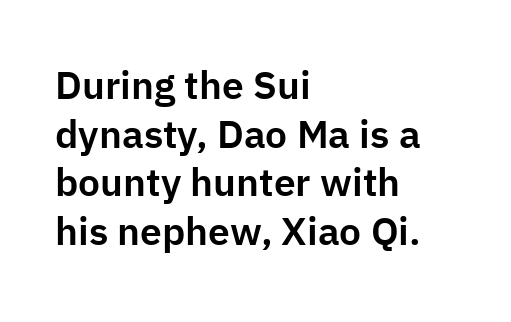
{"serif": "no", "italic": "no", "width": "normal", "stroke_contrast": "low", "x_height": "medium", "monospaced": "no", "underline": "no", "align": "left", "line_spacing": "normal", "line_spacing_ratio": 1.25, "letter_spacing": "normal", "letter_spacing_em": 0.0, "glyph_px": 39}
